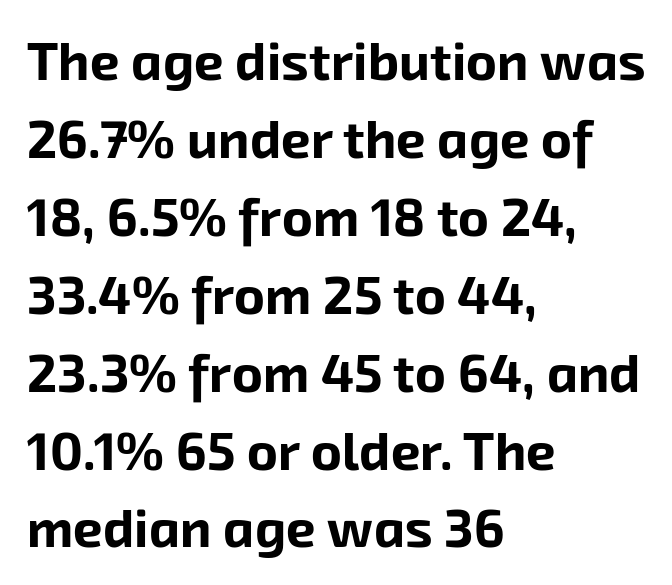
Grotesque or geometric, the face here clearly has no serifs. Spacing between characters is what you'd get straight out of the box. Each letter keeps its own natural width here, so spacing adapts to shape. Does the weight exceed regular? Yes, all the way to bold.
